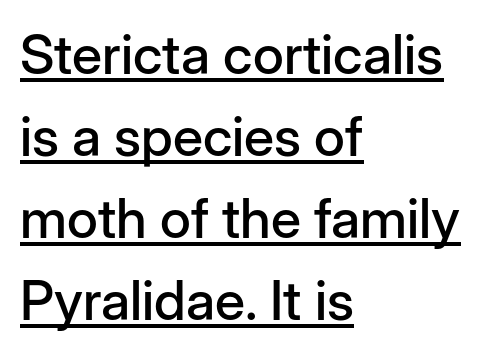
{"serif": "no", "italic": "no", "width": "normal", "stroke_contrast": "low", "x_height": "medium", "monospaced": "no", "underline": "yes", "align": "left", "line_spacing": "normal", "line_spacing_ratio": 1.49, "letter_spacing": "normal", "letter_spacing_em": 0.0, "glyph_px": 55}
